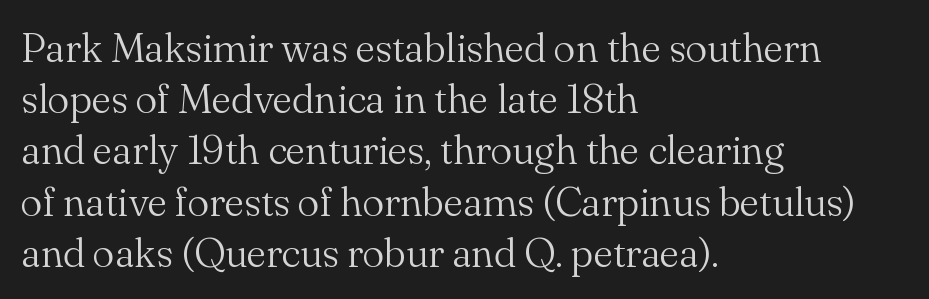
The image shows 41 px light serif type, upright; set left-aligned, normal line spacing (1.25x), normal letter spacing, not underlined; medium stroke contrast and a small x-height.
